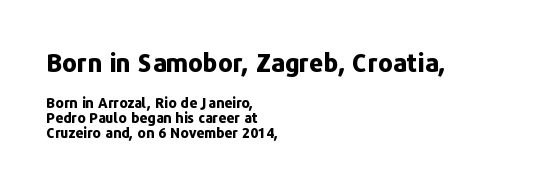
{"italic": "no", "bold": "yes", "underline": "no", "align": "left", "line_spacing": "tight", "line_spacing_ratio": 1.07, "letter_spacing": "normal", "letter_spacing_em": 0.0, "larger_block": "first", "size_ratio": 1.79, "glyph_px": 25}
